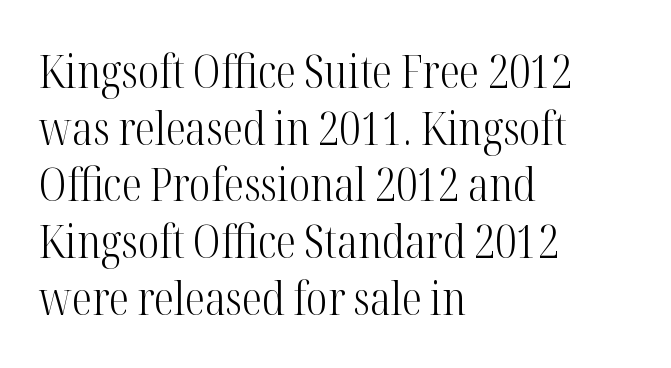
The image shows 45 px light, condensed serif type, upright; set left-aligned, normal line spacing (1.26x), normal letter spacing, not underlined; high stroke contrast and a medium x-height.
